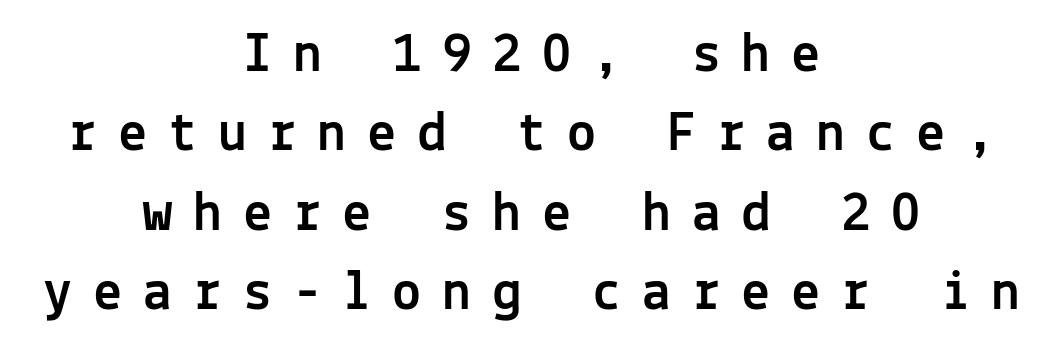
{"serif": "no", "italic": "no", "width": "normal", "x_height": "medium", "monospaced": "yes", "underline": "no", "align": "center", "line_spacing": "normal", "line_spacing_ratio": 1.37, "letter_spacing": "wide", "letter_spacing_em": 0.36, "glyph_px": 58}
